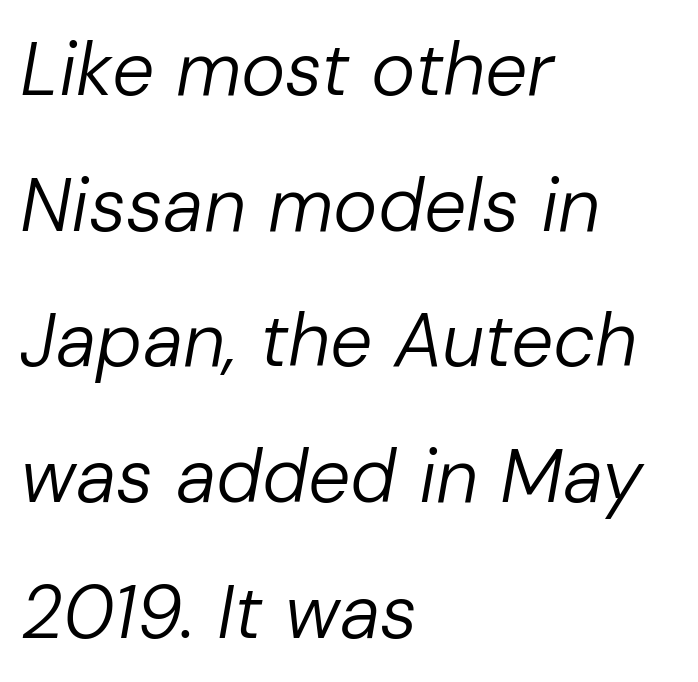
The image shows 75 px regular-weight type, italic (leaning right); set left-aligned, line spacing 1.81x, normal letter spacing, not underlined; low stroke contrast and a medium x-height.
